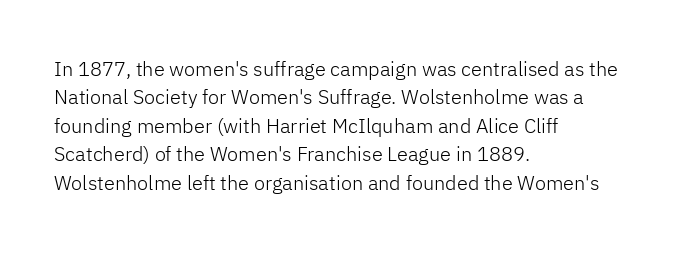
{"italic": "no", "bold": "no", "underline": "no", "align": "left", "line_spacing": "normal", "line_spacing_ratio": 1.42, "letter_spacing": "normal", "letter_spacing_em": 0.0, "glyph_px": 20}
